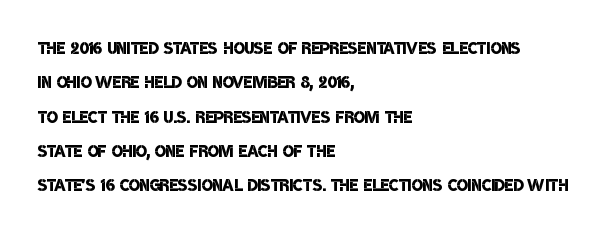
The leading is moderate, giving the passage an even texture. Visually the block forms a straight wall on the left and a jagged coastline on the right. Lines of text with bare space underneath. In terms of letterspacing, this is plain default setting. Slightly chunky letters — semibold, I'd say, not full bold.
